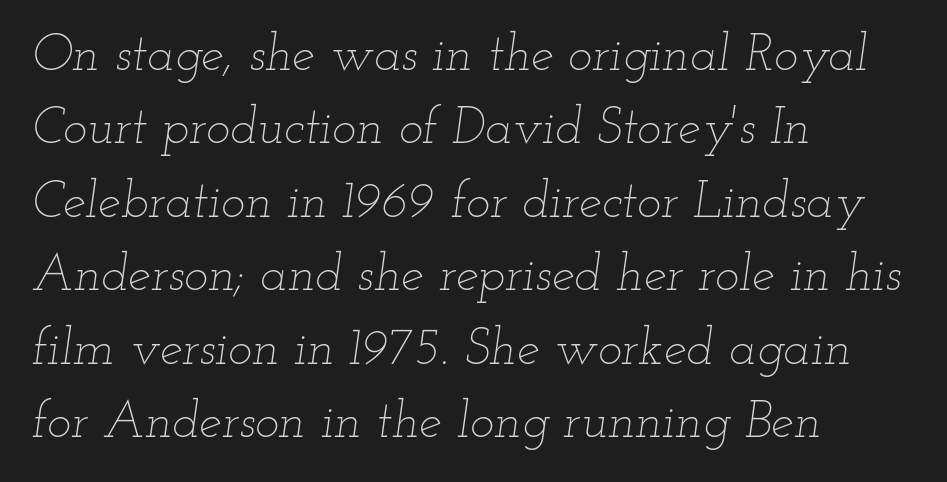
The image shows 51 px thin, wide type, italic (leaning right); set left-aligned, normal line spacing (1.44x), normal letter spacing, not underlined; low stroke contrast and a small x-height.
